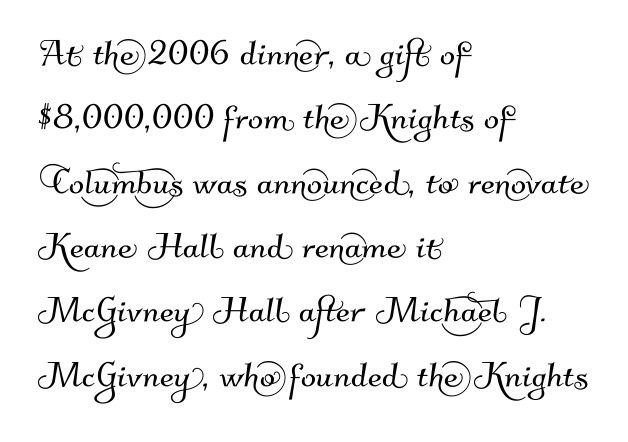
Q: Is the typeface a serif or a sans-serif typeface? A: Sans-serif.
Q: Is the text underlined? A: No.
Q: How is the paragraph aligned? A: Left-aligned.
Q: Is the spacing between letters normal or unusually wide? A: Normal.
Q: Is the spacing between lines tight, normal or loose? A: Normal.
Q: Width (condensed, normal, or wide)? A: Normal.
Q: Stroke contrast? A: Medium.
Q: x-height? A: Small.
Q: Monospaced? A: No.
